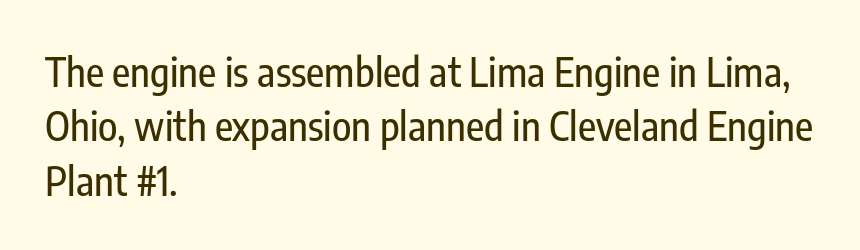
The image shows 40 px condensed sans-serif type, upright; set left-aligned, normal line spacing (1.36x), normal letter spacing, not underlined; low stroke contrast and a medium x-height.
